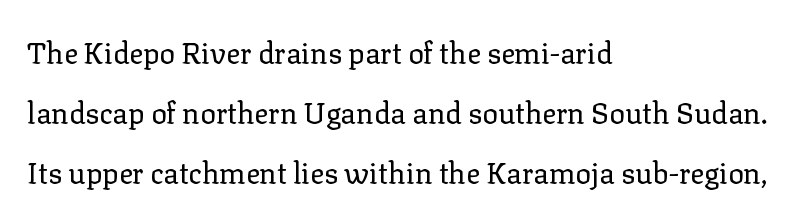
Q: Is the text bold? A: No.
Q: Is the text italic (slanted)? A: No, it is upright.
Q: Is the typeface a serif or a sans-serif typeface? A: Serif.
Q: Is the text underlined? A: No.
Q: How is the paragraph aligned? A: Left-aligned.
Q: Is the spacing between letters normal or unusually wide? A: Normal.
Q: Is the spacing between lines tight, normal or loose? A: Loose.
Q: Width (condensed, normal, or wide)? A: Normal.
Q: Stroke contrast? A: Low.
Q: x-height? A: Medium.
Q: Monospaced? A: No.
